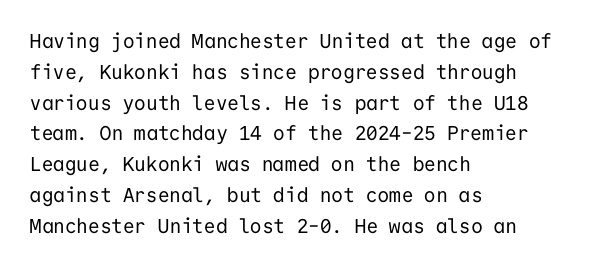
Unmarked baselines from the first word to the last. Between one letter and the next there's only the usual sliver of space. Left-aligned paragraph, ragged on the right. Compared with typical paragraphs, the rows here are spaced about the same. It's the straight-up-and-down kind of type.
